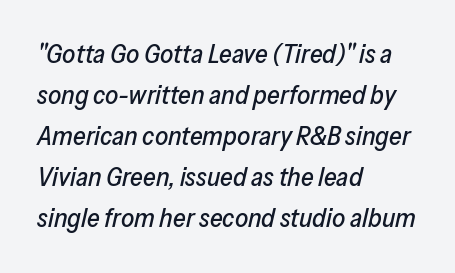
The image shows 26 px text type, italic (leaning right); set left-aligned, normal line spacing (1.58x), normal letter spacing, not underlined.
